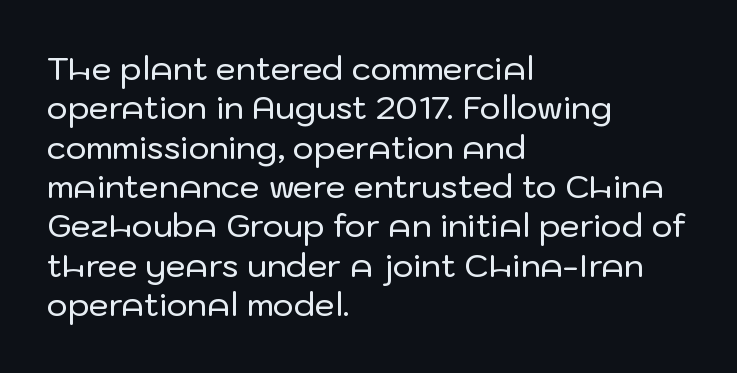
Observe the absence of serifs on each vertical stroke in this sample. Look at the tracking — it's just the regular setting, nothing added. Proportional: the letters do not fall into vertical columns. Underlining? Definitely not there. Caption: multi-line text, flush left, ragged right. Style check: upright.
